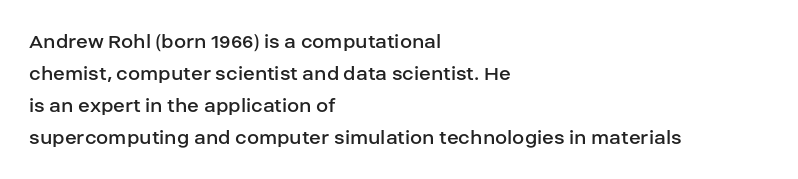
{"italic": "no", "bold": "no", "underline": "no", "align": "left", "line_spacing": "normal", "line_spacing_ratio": 1.45, "letter_spacing": "normal", "letter_spacing_em": 0.0, "glyph_px": 22}
